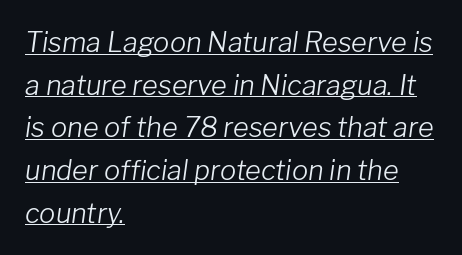
{"italic": "yes", "lean": "right", "slant_degrees": 8, "bold": "no", "underline": "yes", "align": "left", "line_spacing": "normal", "line_spacing_ratio": 1.58, "letter_spacing": "normal", "letter_spacing_em": 0.0, "glyph_px": 27}
